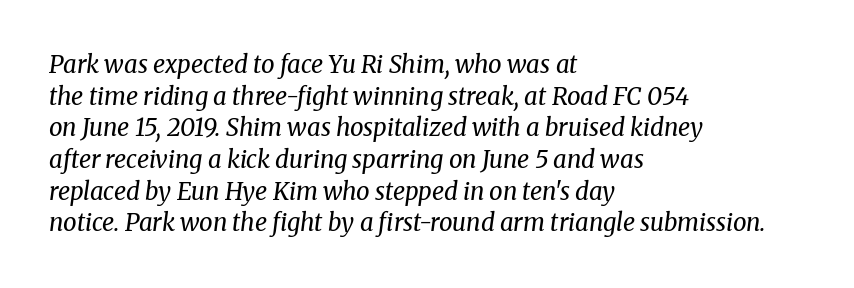
{"italic": "yes", "lean": "right", "slant_degrees": 8, "bold": "no", "underline": "no", "align": "left", "line_spacing": "normal", "line_spacing_ratio": 1.32, "letter_spacing": "normal", "letter_spacing_em": 0.0, "glyph_px": 24}
